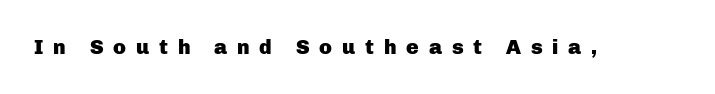
{"italic": "no", "bold": "yes", "underline": "no", "letter_spacing": "wide", "letter_spacing_em": 0.47, "glyph_px": 21}
